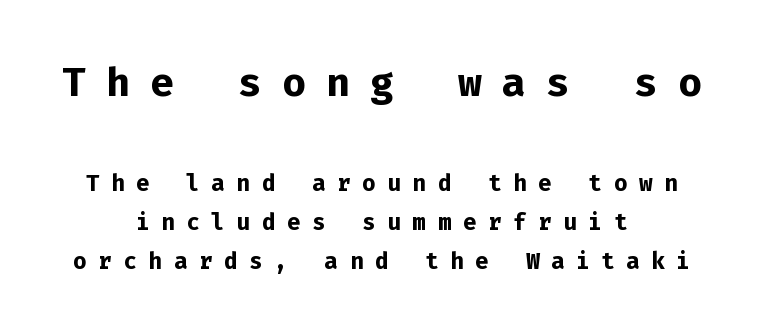
Upright lettering throughout. Which of the two is more prominent by size? The first, at the top. Note the uniform advance width — an 'i' takes as much space as an 'm'. Observe the absence of serifs on each vertical stroke in this sample. Check under the words: just untouched page. The font is running at its bold setting.
